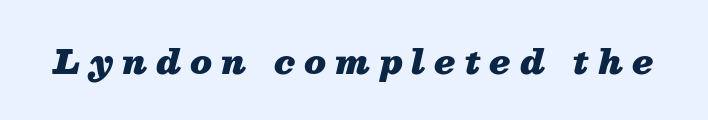
{"italic": "yes", "lean": "right", "slant_degrees": 13, "bold": "yes", "weight": "heavy", "width": "normal", "stroke_contrast": "medium", "x_height": "medium", "monospaced": "no", "underline": "no", "letter_spacing": "wide", "letter_spacing_em": 0.27, "glyph_px": 34}
